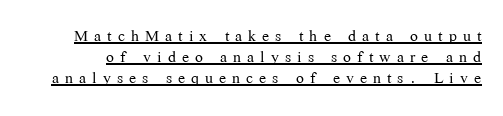
Counters stay open thanks to moderate or lighter strokes. The passage shown stacks its lines with hardly any gap. Glance below the letters and you will spot a drawn line. Caption: expanded tracking, letters set apart. Rendered with straight, roman letterforms.
